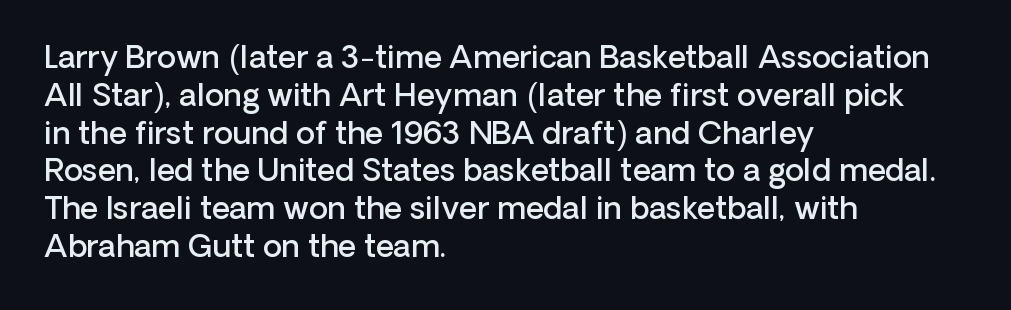
Rendered with straight, roman letterforms. This sample has the flowing, uneven cadence of proportional lettering. Note: no serifs on the glyphs. The rendering uses a semibold face; strokes are thickened but not to full bold. You could call the tracking neutral — neither tight nor loose.
